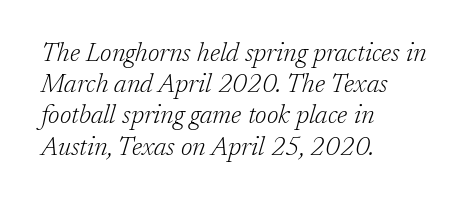
The rendering anchors every line to the left-hand side. The gap between lines stays unmarked. Spacing between characters is what you'd get straight out of the box. A quiet, ordinary-to-light weight characterises the typeface. Designer's note — italics engaged.
